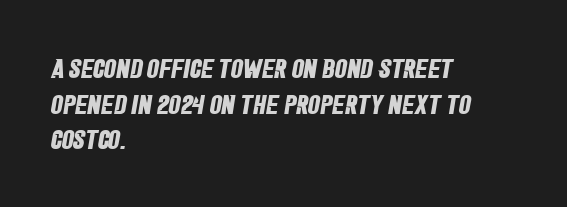
The image shows 27 px bold type; set left-aligned, normal line spacing (1.32x), normal letter spacing, not underlined.
